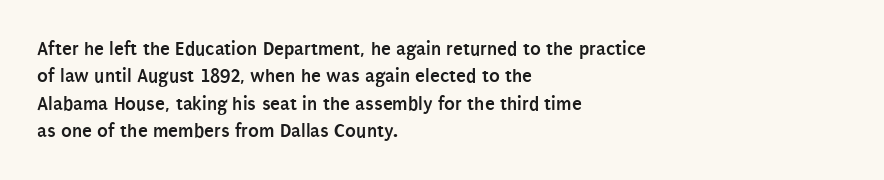
{"italic": "no", "bold": "yes", "underline": "no", "align": "left", "line_spacing": "normal", "line_spacing_ratio": 1.37, "letter_spacing": "normal", "letter_spacing_em": 0.0, "glyph_px": 20}
